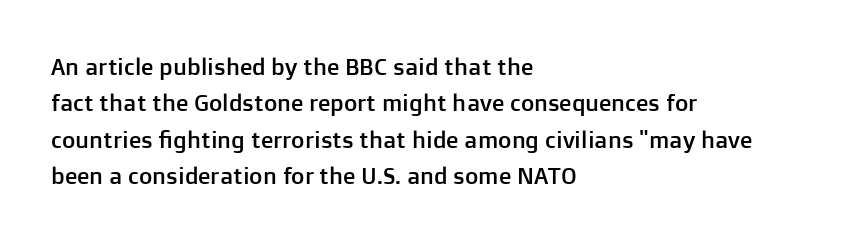
Style check: upright. Honestly, the letter spacing is just normal — you wouldn't notice it. Short and long lines alike share a common starting point at left. Any mark beneath the type? The region is blank. Interline gaps are of average width in this sample.
